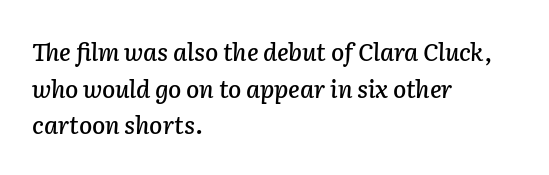
{"italic": "yes", "lean": "right", "slant_degrees": 2, "underline": "no", "align": "left", "line_spacing": "normal", "line_spacing_ratio": 1.53, "letter_spacing": "normal", "letter_spacing_em": 0.0, "glyph_px": 24}
